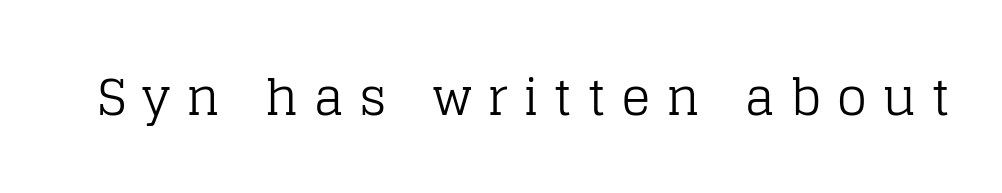
The type is letterspaced generously, with wide tracking. The lettering holds an erect, upright posture throughout. Is this a fixed-width face? No — the glyphs have proportional, varying widths. Glance below the letters and you will spot only blank space. Observe the serifs anchoring each vertical stroke in this sample.
